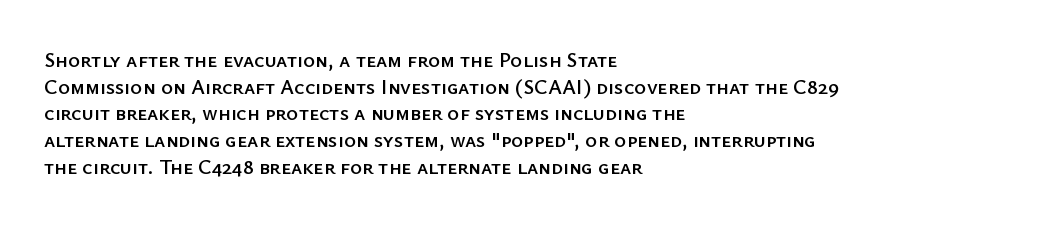
Q: Is the text italic (slanted)? A: No, it is upright.
Q: Is the text underlined? A: No.
Q: How is the paragraph aligned? A: Left-aligned.
Q: Is the spacing between letters normal or unusually wide? A: Normal.
Q: Is the spacing between lines tight, normal or loose? A: Normal.
